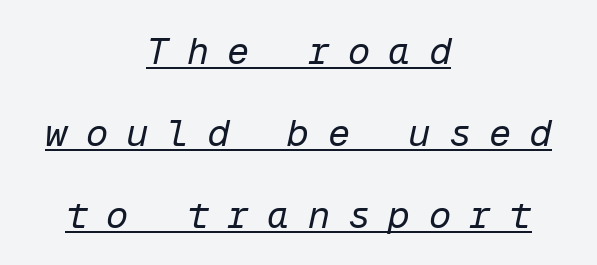
{"italic": "yes", "lean": "right", "slant_degrees": 12, "bold": "no", "weight": "regular", "width": "normal", "stroke_contrast": "low", "x_height": "medium", "monospaced": "yes", "underline": "yes", "align": "center", "line_spacing": "loose", "line_spacing_ratio": 2.21, "letter_spacing": "wide", "letter_spacing_em": 0.49, "glyph_px": 37}
